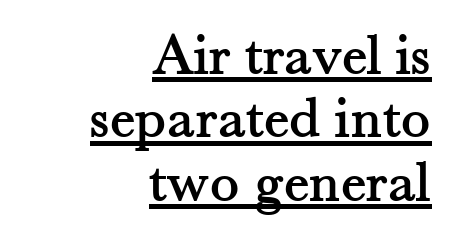
The letters advance in unequal steps, a hallmark of proportional type. In terms of posture, this sample is upright. The setting favours the right margin, as signatures and pull-quotes sometimes do. Glyph-to-glyph distance matches everyday printed text. Students, observe the line beneath the letters — that is underlining. Quick note: interline space is minimal.
